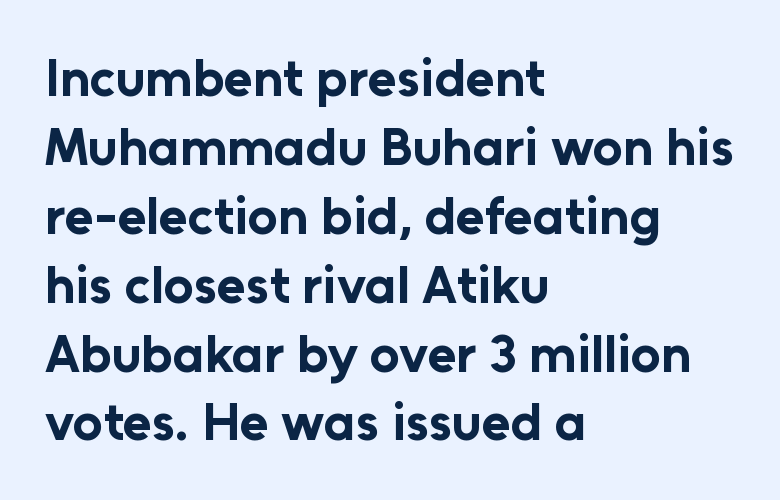
The image shows 53 px bold sans-serif type, upright; set left-aligned, normal line spacing (1.3x), normal letter spacing, not underlined; low stroke contrast and a medium x-height.
